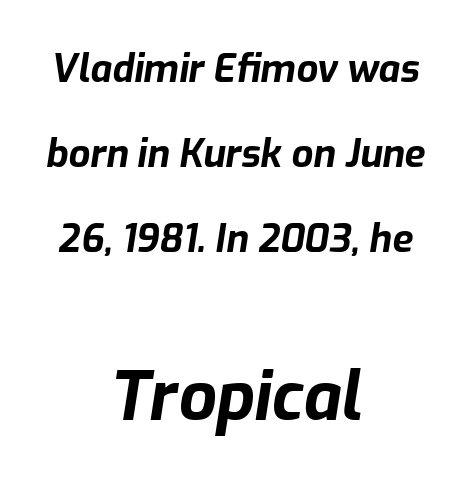
Q: Is the text bold? A: Yes.
Q: Is the text italic (slanted)? A: Yes, it leans right by about 9 degrees.
Q: Is the text underlined? A: No.
Q: How is the paragraph aligned? A: Centered.
Q: Is the spacing between letters normal or unusually wide? A: Normal.
Q: Is the spacing between lines tight, normal or loose? A: Loose.
Q: Which block of text is set in a larger size, the first (top) or the second (bottom)? A: The second (bottom) one.
Q: Width (condensed, normal, or wide)? A: Normal.
Q: Stroke contrast? A: Low.
Q: x-height? A: Medium.
Q: Monospaced? A: No.
